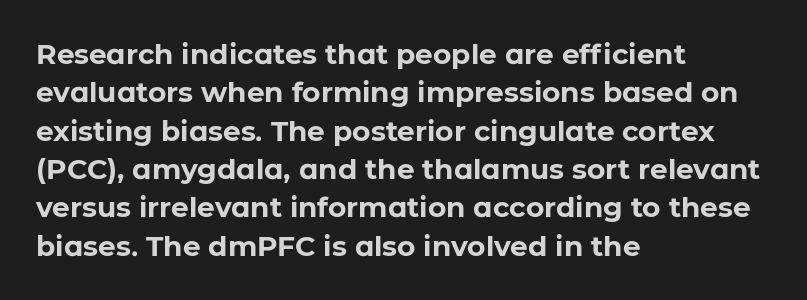
{"serif": "no", "italic": "no", "bold": "yes", "weight": "bold", "width": "normal", "stroke_contrast": "low", "x_height": "medium", "monospaced": "no", "underline": "no", "align": "left", "line_spacing": "normal", "line_spacing_ratio": 1.37, "letter_spacing": "normal", "letter_spacing_em": 0.0, "glyph_px": 28}
